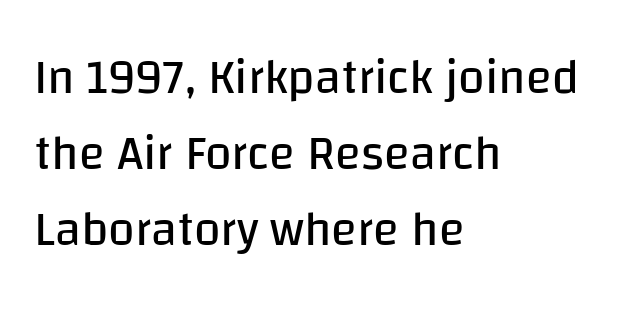
Honestly, the row spacing looks completely unremarkable. All the whitespace from short lines collects on the right. The area under the type is left untouched. Serif or sans? Sans — the stroke terminals are bare. Do the characters align in a grid? No, the font is proportional. The passage shown is not bold in any degree.
